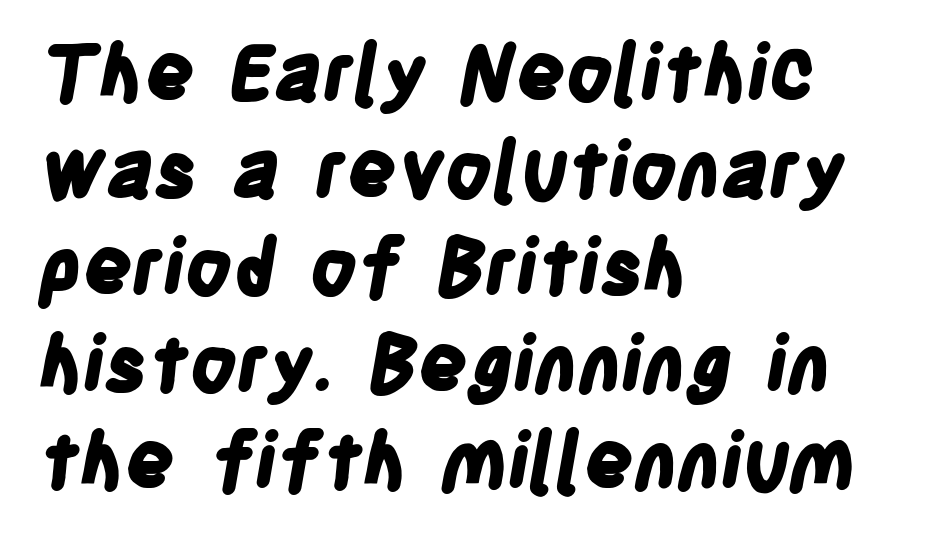
Note the varied advance widths — an 'i' is clearly narrower than an 'm'. Heft: maximum for text — a bold. What kind of face is this? One without serifs — a sans. How would I describe the line gaps? Plain and ordinary.
